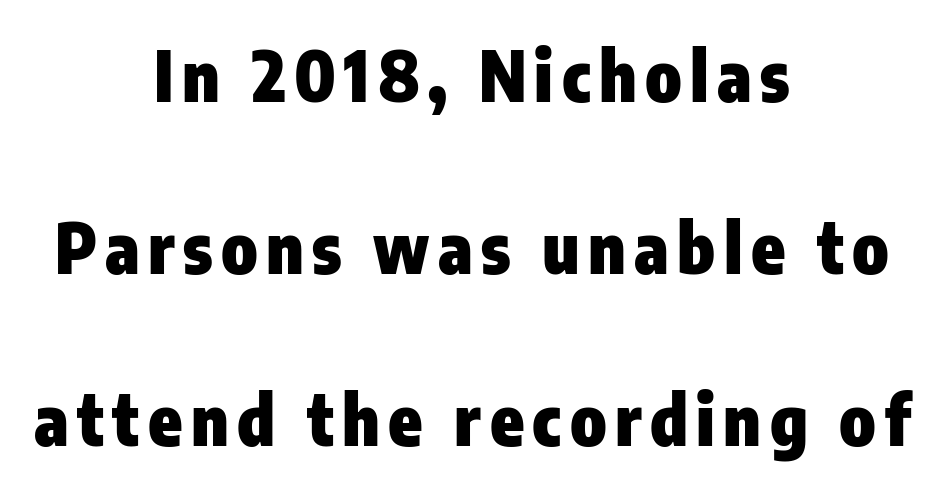
Look at the stroke-to-counter ratio: heavy, a bold. The lines in this sample share a center point and differ in where they start and stop. Grotesque or geometric, the face here clearly has no serifs. Underlining? Definitely not there. The lettering stays uniformly vertical, giving the passage a roman look. Varying glyph widths throughout — classic text-font behaviour.
